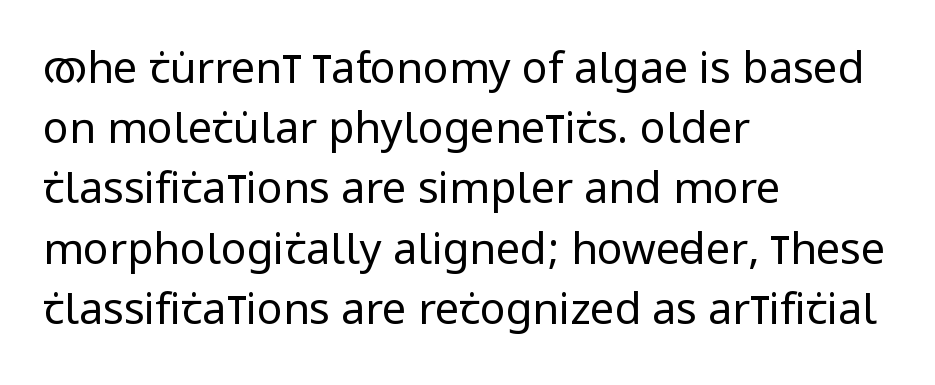
The image shows 43 px regular-weight, condensed sans-serif type, upright; set left-aligned, normal line spacing (1.4x), normal letter spacing, not underlined; low stroke contrast and a large x-height.
